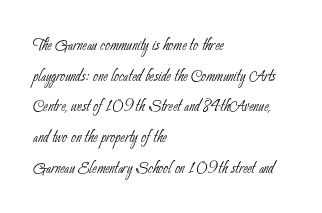
Q: Is the text bold? A: No.
Q: Is the text underlined? A: No.
Q: How is the paragraph aligned? A: Left-aligned.
Q: Is the spacing between letters normal or unusually wide? A: Normal.
Q: Is the spacing between lines tight, normal or loose? A: Normal.
